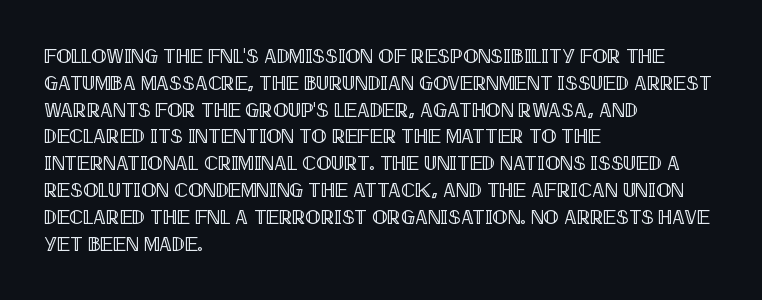
{"italic": "no", "underline": "no", "align": "left", "line_spacing": "normal", "line_spacing_ratio": 1.34, "letter_spacing": "normal", "letter_spacing_em": 0.0, "glyph_px": 20}
